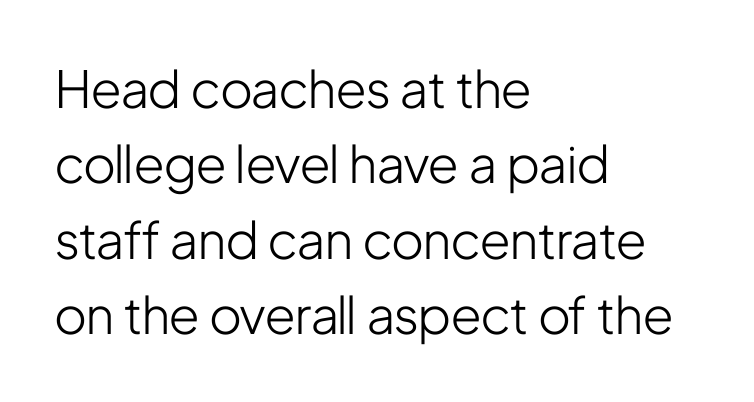
Q: Is the text bold? A: No.
Q: Is the text italic (slanted)? A: No, it is upright.
Q: Is the typeface a serif or a sans-serif typeface? A: Sans-serif.
Q: Is the text underlined? A: No.
Q: How is the paragraph aligned? A: Left-aligned.
Q: Is the spacing between letters normal or unusually wide? A: Normal.
Q: Is the spacing between lines tight, normal or loose? A: Normal.
Q: Width (condensed, normal, or wide)? A: Condensed.
Q: Stroke contrast? A: Low.
Q: x-height? A: Medium.
Q: Monospaced? A: No.
